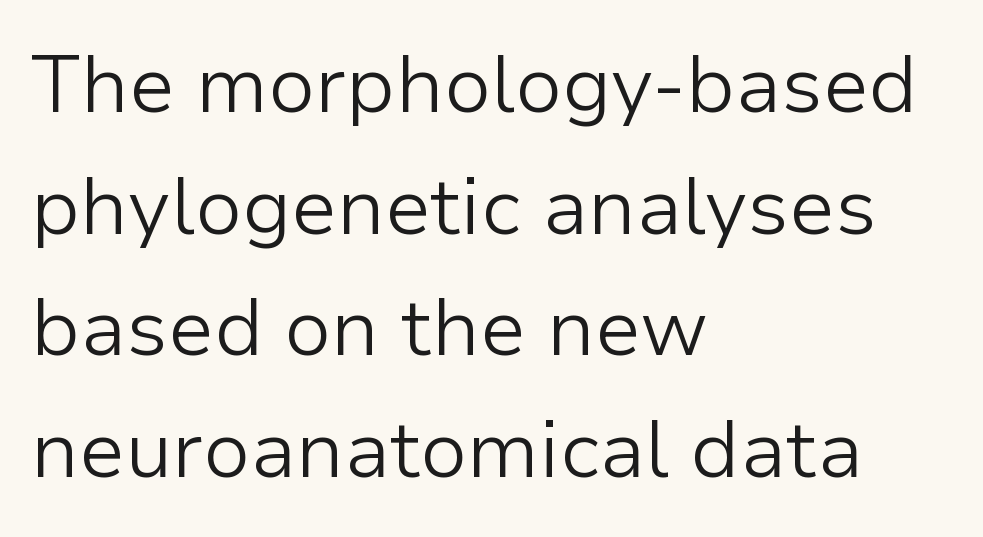
{"serif": "no", "italic": "no", "bold": "no", "weight": "light", "width": "normal", "stroke_contrast": "low", "x_height": "medium", "monospaced": "no", "underline": "no", "align": "left", "line_spacing": "normal", "line_spacing_ratio": 1.52, "letter_spacing": "normal", "letter_spacing_em": 0.0, "glyph_px": 80}
